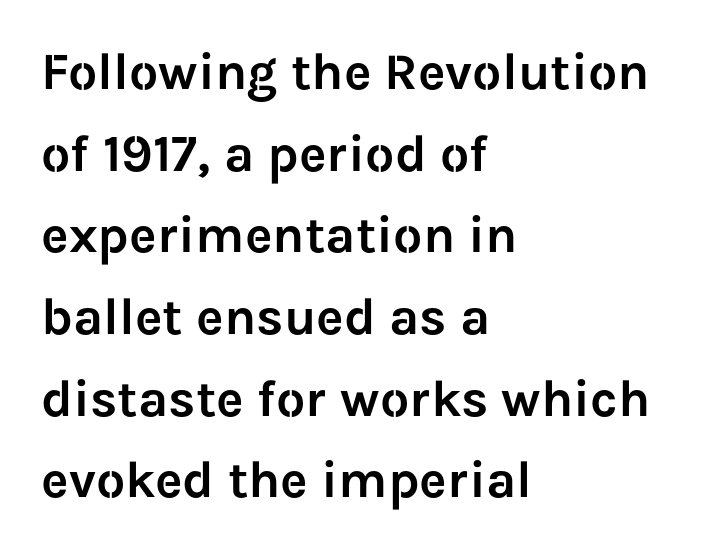
Letters rest on an invisible, unmarked baseline. Rows of type keep a routine distance in the vertical direction. A sans-serif font was chosen for this passage. Note the varied advance widths — an 'i' is clearly narrower than an 'm'. The gaps between neighbouring characters are ordinary and unremarkable. This rendering uses left alignment, leaving the right contour irregular.
